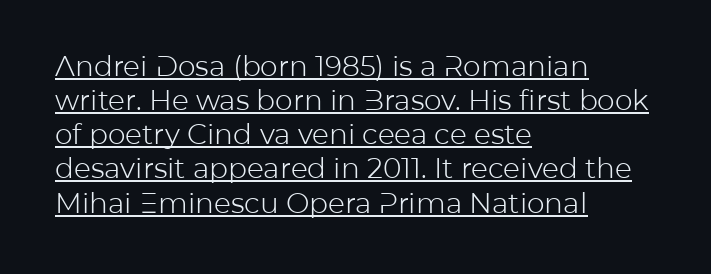
{"serif": "no", "italic": "no", "bold": "no", "weight": "light", "width": "normal", "stroke_contrast": "low", "x_height": "medium", "monospaced": "no", "underline": "yes", "align": "left", "line_spacing_ratio": 1.22, "letter_spacing": "normal", "letter_spacing_em": 0.0, "glyph_px": 28}
